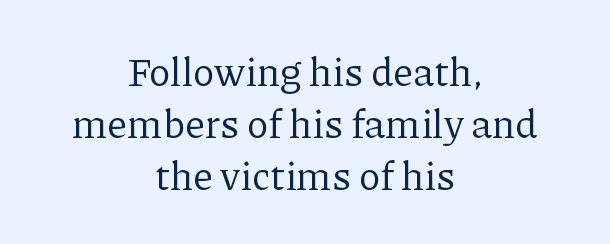
This block has exactly the height ordinary leading produces. This rendering uses center alignment, leaving both contours irregular but symmetric. Standard letterfit; no display-style spreading of the glyphs. Glance below the letters and you will spot only blank space. The face used here is seriffed, in the tradition of book romans. When letters stand straight like this, we call the style roman or upright.
